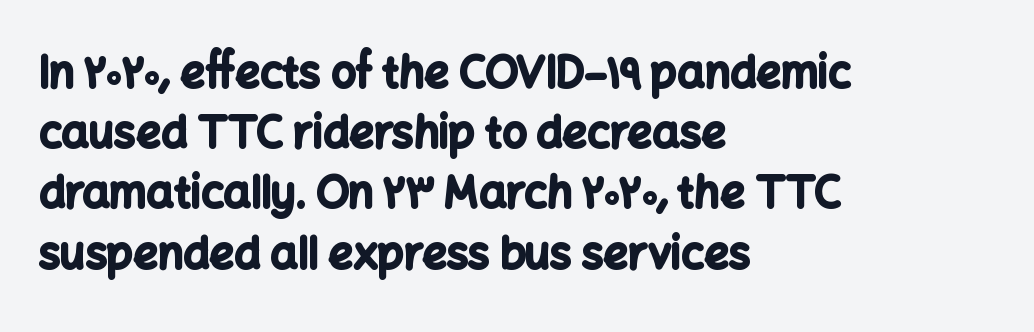
{"serif": "no", "italic": "no", "bold": "yes", "weight": "bold", "width": "normal", "stroke_contrast": "low", "x_height": "medium", "monospaced": "no", "underline": "no", "align": "left", "line_spacing": "normal", "line_spacing_ratio": 1.4, "letter_spacing": "normal", "letter_spacing_em": 0.0, "glyph_px": 43}
